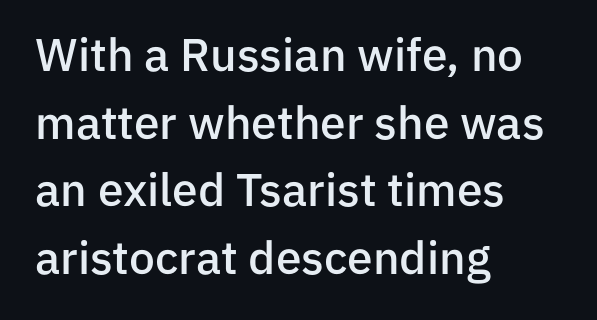
Spacing verdict: proportional, widths tailored to each character. Quick note: not italic, upright. Does the copy run flush right? No — it runs flush left. The characters display no serif detailing; their extremities are plain. Letters rest on an invisible, unmarked baseline. Firm but not heavy-handed strokes: this text is semibold.
